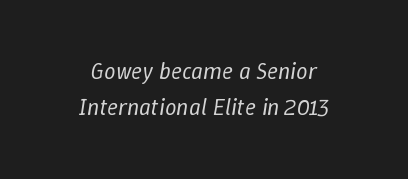
{"italic": "yes", "lean": "right", "slant_degrees": 9, "bold": "no", "underline": "no", "align": "center", "line_spacing": "normal", "line_spacing_ratio": 1.58, "letter_spacing": "normal", "letter_spacing_em": 0.0, "glyph_px": 23}
